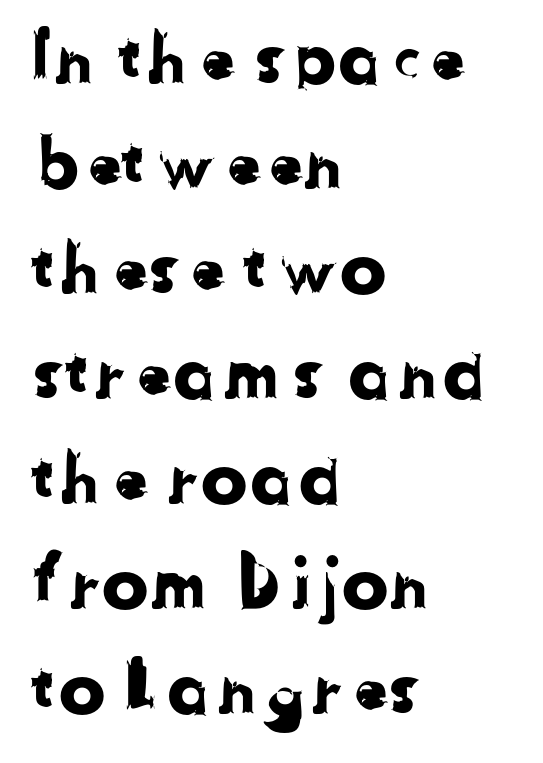
Quick note: interline space is typical. Look at the tracking — it's just the regular setting, nothing added. Are there feet on the stems? There aren't — it's a sans. Alignment: flush left.
